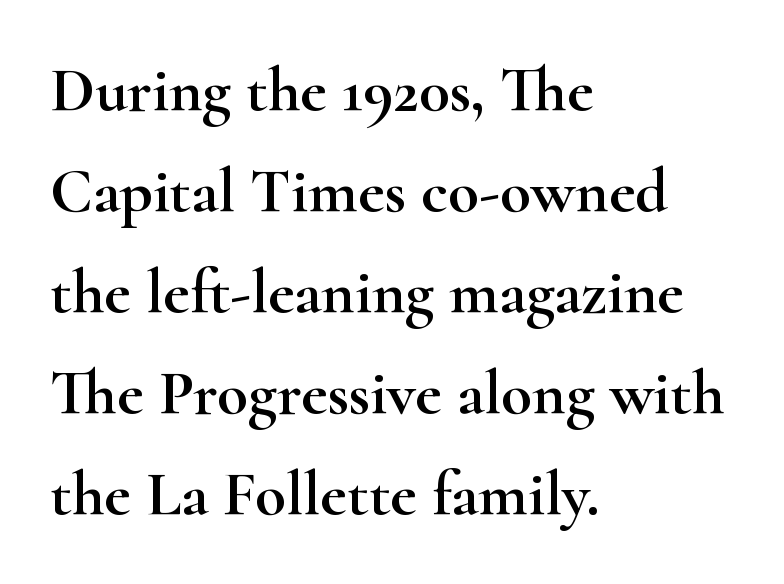
{"serif": "yes", "italic": "no", "width": "wide", "stroke_contrast": "high", "x_height": "small", "monospaced": "no", "underline": "no", "align": "left", "line_spacing": "normal", "line_spacing_ratio": 1.58, "letter_spacing": "normal", "letter_spacing_em": 0.0, "glyph_px": 64}
